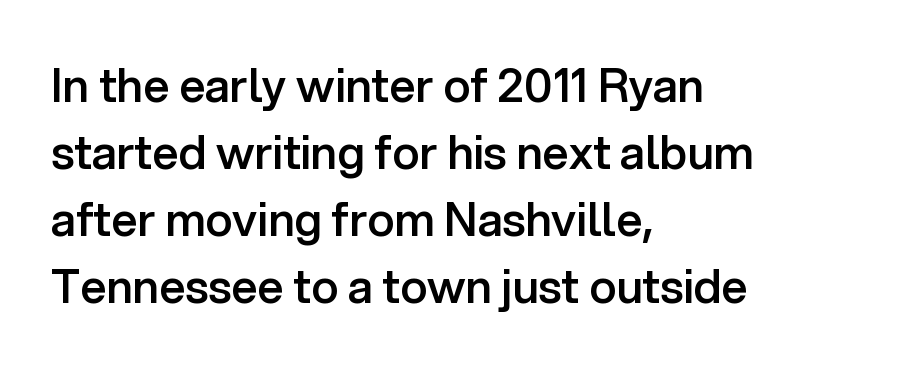
Line spacing here is normal. In terms of posture, this sample is upright. On the weight axis this lands at semibold, roughly 600. Horizontal alignment here is leftward, the default for most running prose. Here the glyphs are tracked normally, forming tight word shapes. This sample has the flowing, uneven cadence of proportional lettering.
